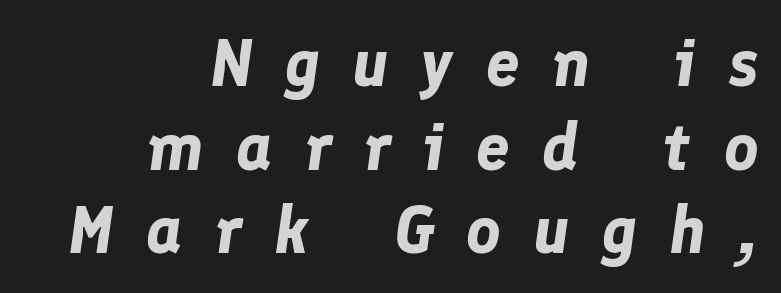
{"italic": "yes", "lean": "right", "slant_degrees": 8, "bold": "yes", "weight": "bold", "width": "normal", "stroke_contrast": "low", "x_height": "medium", "monospaced": "no", "underline": "no", "align": "right", "line_spacing": "normal", "line_spacing_ratio": 1.25, "letter_spacing": "wide", "letter_spacing_em": 0.48, "glyph_px": 67}
